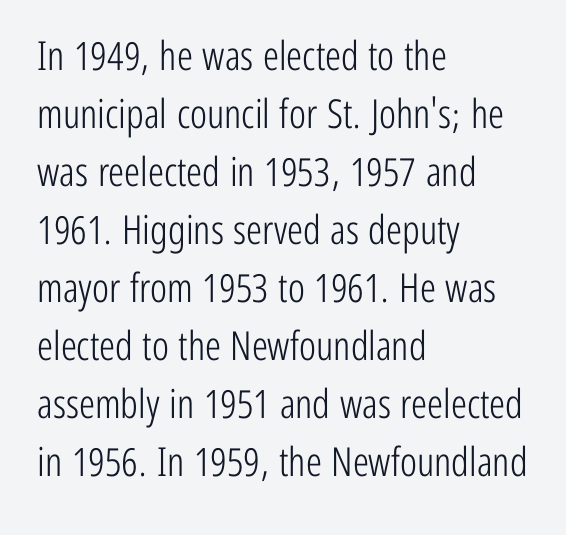
Observe the absence of serifs on each vertical stroke in this sample. A typesetter would mark this as roman, not italic. Underline: absent. The ragged edge is on the right, which tells us the setting is flush left.
